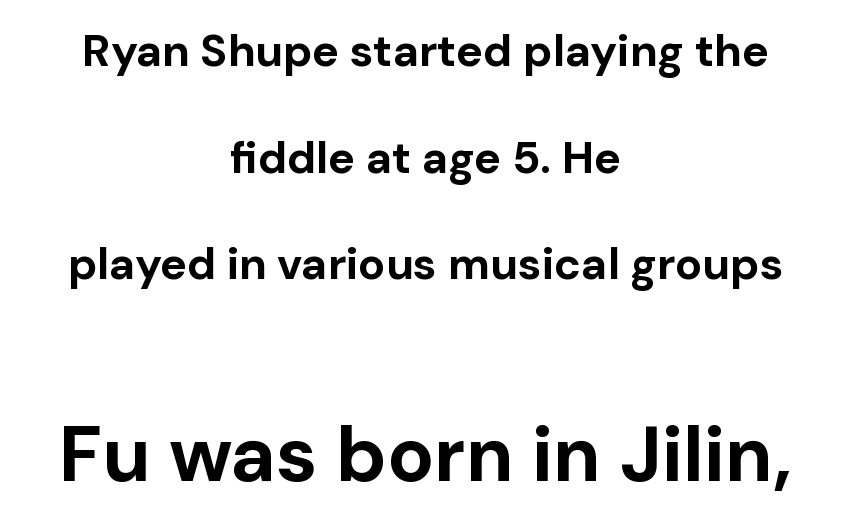
Q: Is the text bold? A: Yes.
Q: Is the text italic (slanted)? A: No, it is upright.
Q: Is the typeface a serif or a sans-serif typeface? A: Sans-serif.
Q: Is the text underlined? A: No.
Q: How is the paragraph aligned? A: Centered.
Q: Is the spacing between letters normal or unusually wide? A: Normal.
Q: Is the spacing between lines tight, normal or loose? A: Loose.
Q: Which block of text is set in a larger size, the first (top) or the second (bottom)? A: The second (bottom) one.
Q: Width (condensed, normal, or wide)? A: Normal.
Q: Stroke contrast? A: Low.
Q: x-height? A: Medium.
Q: Monospaced? A: No.
